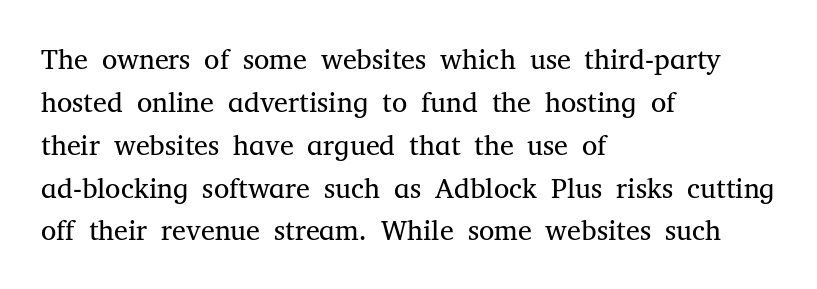
Nothing unusual about the tracking: characters are spaced as the font intends. Anything drawn beneath the words? Only blank space. Students, observe: this is what conventionally led text looks like. Typeset ragged right — the left edge is the straight one.
